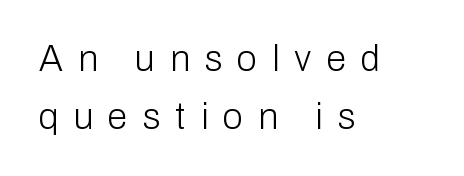
The font is comparable to plain body text, perhaps lighter. The letters stand straight up with perfectly vertical stems. Leading matches the norm, producing a regular column. The rag falls on the right side of this text block.
